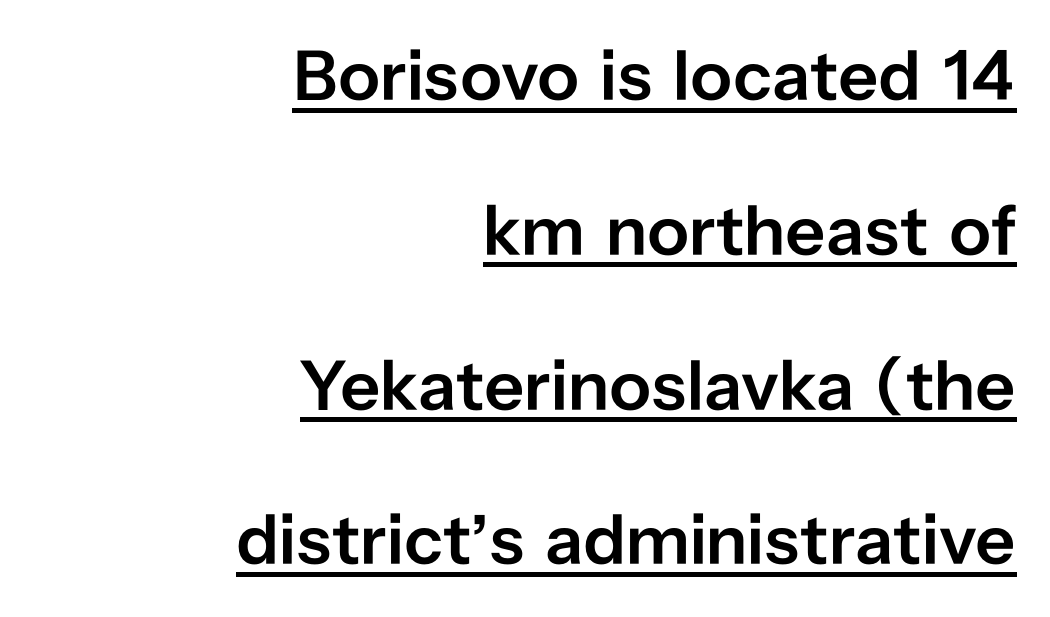
{"serif": "no", "italic": "no", "bold": "semi", "weight": "semibold", "width": "normal", "stroke_contrast": "low", "x_height": "medium", "monospaced": "no", "underline": "yes", "align": "right", "line_spacing": "loose", "line_spacing_ratio": 2.18, "letter_spacing": "normal", "letter_spacing_em": 0.0, "glyph_px": 71}
